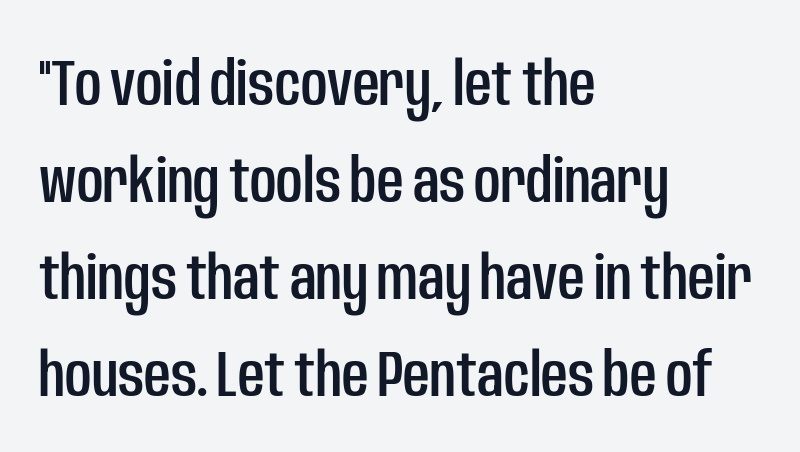
Proportional: the letters do not fall into vertical columns. Horizontal bands of white between lines are of average thickness. Typographically, this falls in the sans-serif category. Tracking value appears to be zero — textbook default spacing.
